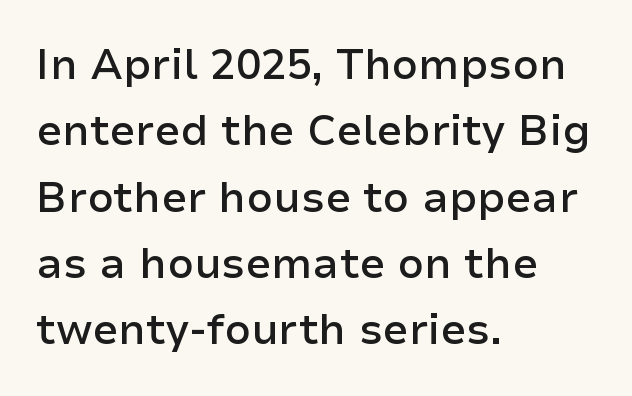
The image shows 42 px semibold sans-serif type, upright; set left-aligned, normal line spacing (1.58x), normal letter spacing, not underlined; low stroke contrast and a medium x-height.
